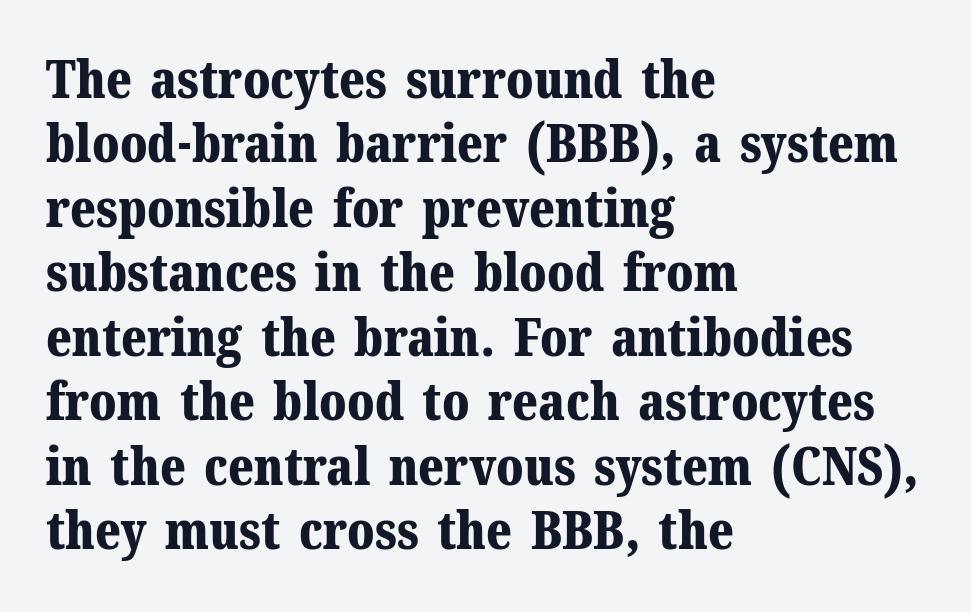
{"serif": "yes", "italic": "no", "bold": "yes", "weight": "bold", "width": "normal", "stroke_contrast": "medium", "x_height": "medium", "monospaced": "no", "underline": "no", "align": "left", "line_spacing_ratio": 1.24, "letter_spacing": "normal", "letter_spacing_em": 0.0, "glyph_px": 52}
